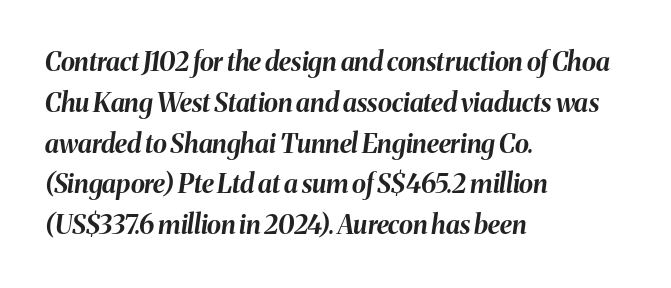
This sample is left-justified, so line endings fall wherever the words run out. The words here are not underlined. The axis of the letterforms is tilted away from vertical. How would I describe the line gaps? Plain and ordinary.
